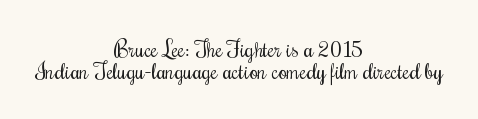
Q: Is the text bold? A: No.
Q: Is the text italic (slanted)? A: Yes.
Q: Is the text underlined? A: No.
Q: How is the paragraph aligned? A: Centered.
Q: Is the spacing between letters normal or unusually wide? A: Normal.
Q: Is the spacing between lines tight, normal or loose? A: Tight.
